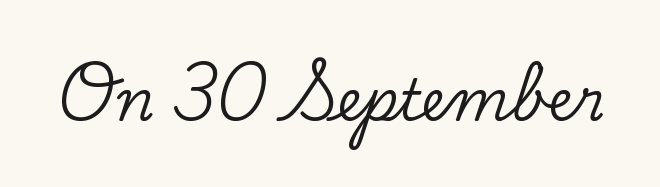
The image shows 57 px serif type; set normal letter spacing, not underlined; low stroke contrast and a small x-height.
